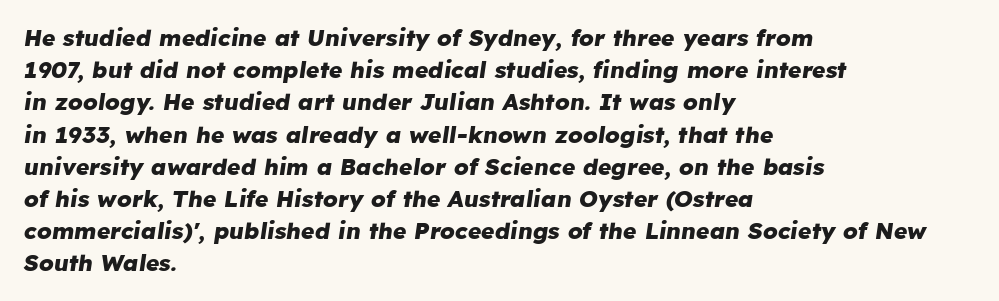
{"italic": "yes", "lean": "right", "slant_degrees": 8, "bold": "yes", "underline": "no", "align": "left", "line_spacing": "normal", "line_spacing_ratio": 1.4, "letter_spacing": "normal", "letter_spacing_em": 0.0, "glyph_px": 23}
